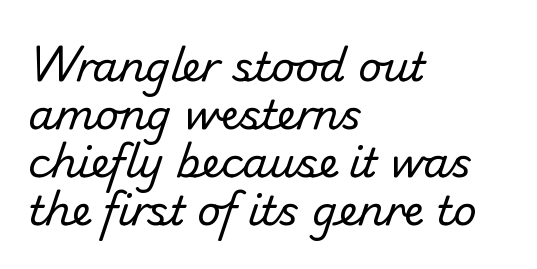
The setting favours the left margin, as ordinary paragraphs usually do. To sum up the face: it is a sans, with no serifs. The typesetting does not lean heavy: it is not bold. How are the letters spaced? Ordinarily, with no added tracking. The gap between lines stays unmarked. The letters advance in unequal steps, a hallmark of proportional type.
